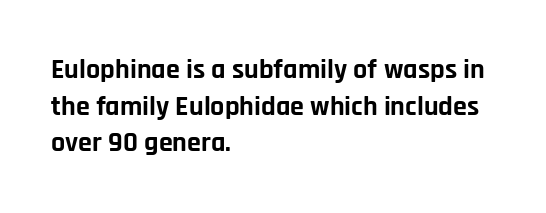
Has an underline been added? It has not. The face used here has the dense, thick strokes of a bold. All the whitespace from short lines collects on the right. The passage shown stacks its lines at a standard gap. The face used here is rendered with its standard letterfit. The passage shown is typed in a proportional face where columns would drift.
